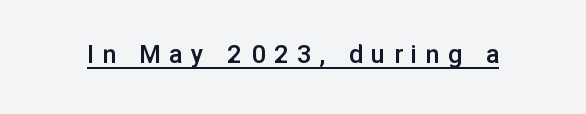
Q: Is the text bold? A: Semi-bold.
Q: Is the text italic (slanted)? A: No, it is upright.
Q: Is the typeface a serif or a sans-serif typeface? A: Sans-serif.
Q: Is the text underlined? A: Yes.
Q: Is the spacing between letters normal or unusually wide? A: Unusually wide.
Q: Width (condensed, normal, or wide)? A: Normal.
Q: Stroke contrast? A: Low.
Q: x-height? A: Medium.
Q: Monospaced? A: No.
